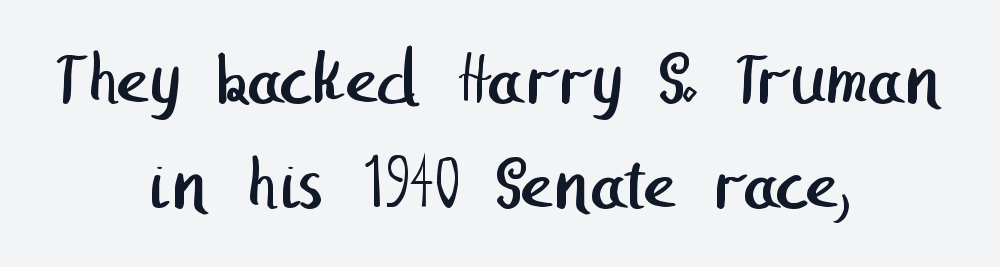
Q: Is the text bold? A: No.
Q: Is the typeface a serif or a sans-serif typeface? A: Sans-serif.
Q: Is the text underlined? A: No.
Q: How is the paragraph aligned? A: Centered.
Q: Is the spacing between letters normal or unusually wide? A: Normal.
Q: Is the spacing between lines tight, normal or loose? A: Normal.
Q: Width (condensed, normal, or wide)? A: Normal.
Q: Stroke contrast? A: Low.
Q: x-height? A: Medium.
